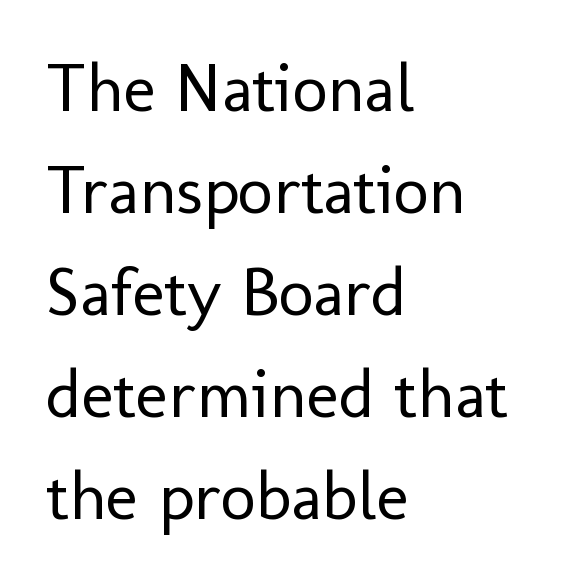
{"serif": "no", "italic": "no", "bold": "no", "weight": "regular", "width": "normal", "stroke_contrast": "low", "x_height": "medium", "monospaced": "no", "underline": "no", "align": "left", "line_spacing": "normal", "line_spacing_ratio": 1.48, "letter_spacing": "normal", "letter_spacing_em": 0.0, "glyph_px": 69}
